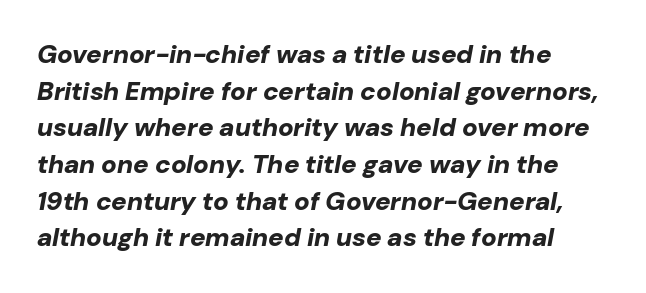
Q: Is the text bold? A: Yes.
Q: Is the text italic (slanted)? A: Yes, it leans right by about 10 degrees.
Q: Is the text underlined? A: No.
Q: How is the paragraph aligned? A: Left-aligned.
Q: Is the spacing between letters normal or unusually wide? A: Normal.
Q: Is the spacing between lines tight, normal or loose? A: Normal.
